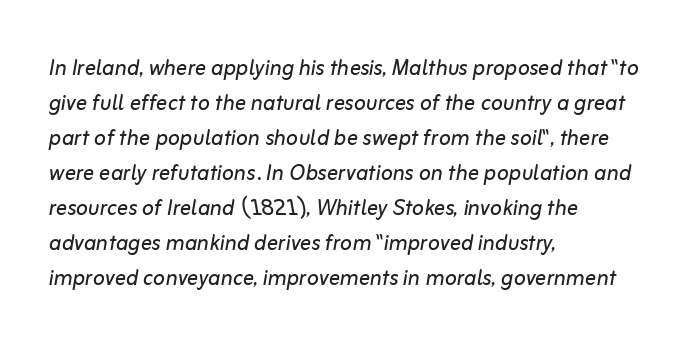
The image shows 28 px regular-weight type, italic (leaning right); set left-aligned, normal line spacing (1.25x), normal letter spacing, not underlined; low stroke contrast and a medium x-height.
